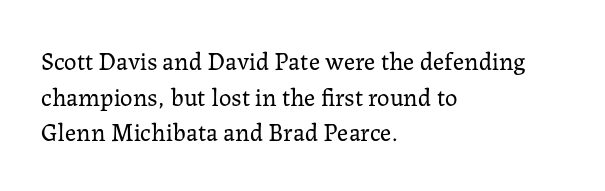
No word sits above an underline. These lines stack with their left ends in a neat column. The line-height multiplier appears to be the usual default. Ordinary non-slanted type is in use. Students, note that the glyphs here touch the page at normal intervals.
